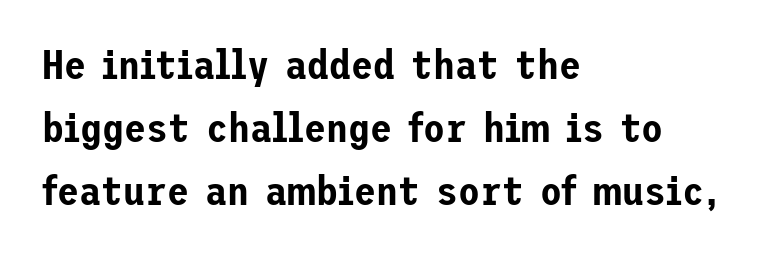
The image shows 40 px sans-serif type, upright; set left-aligned, normal line spacing (1.57x), normal letter spacing, not underlined; low stroke contrast and a medium x-height.
